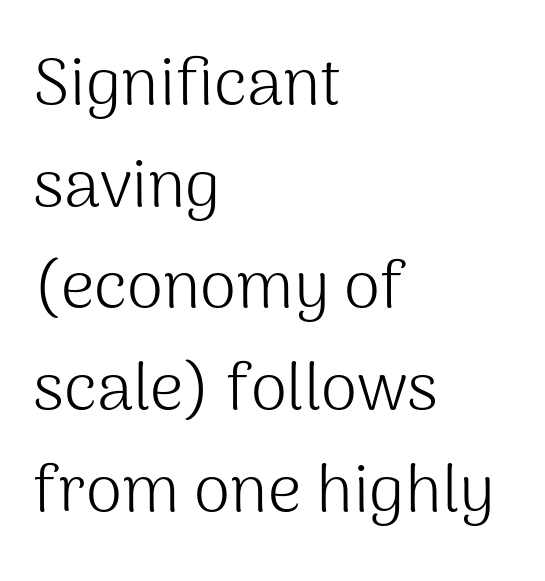
The image shows 66 px light sans-serif type, upright; set left-aligned, normal line spacing (1.54x), normal letter spacing, not underlined; medium stroke contrast and a medium x-height.
